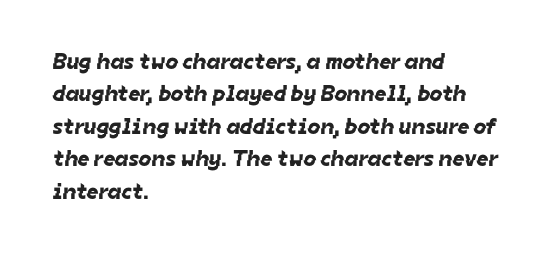
The image shows 23 px text type; set left-aligned, normal line spacing (1.41x), normal letter spacing, not underlined.
